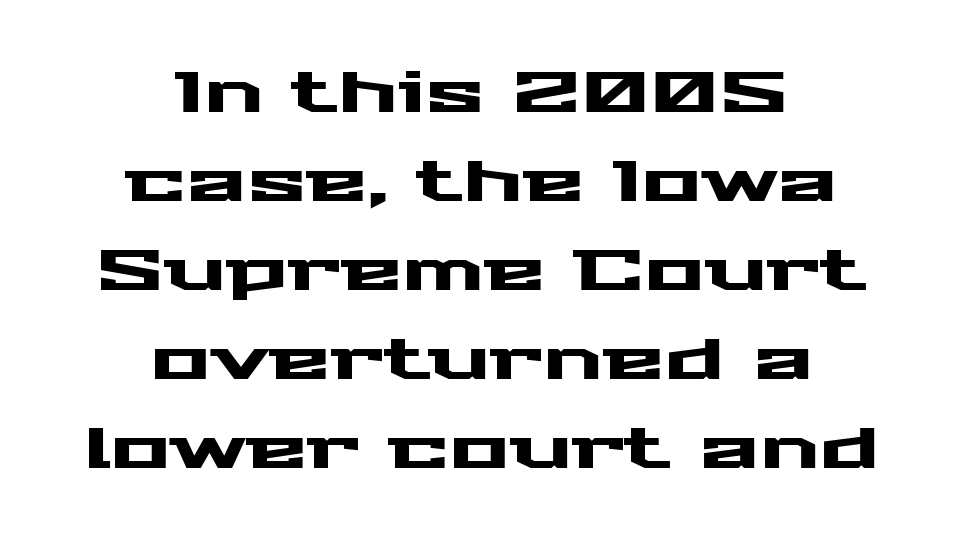
{"serif": "no", "italic": "no", "width": "wide", "stroke_contrast": "medium", "x_height": "medium", "monospaced": "no", "underline": "no", "align": "center", "line_spacing": "normal", "line_spacing_ratio": 1.59, "letter_spacing": "normal", "letter_spacing_em": 0.0, "glyph_px": 56}
